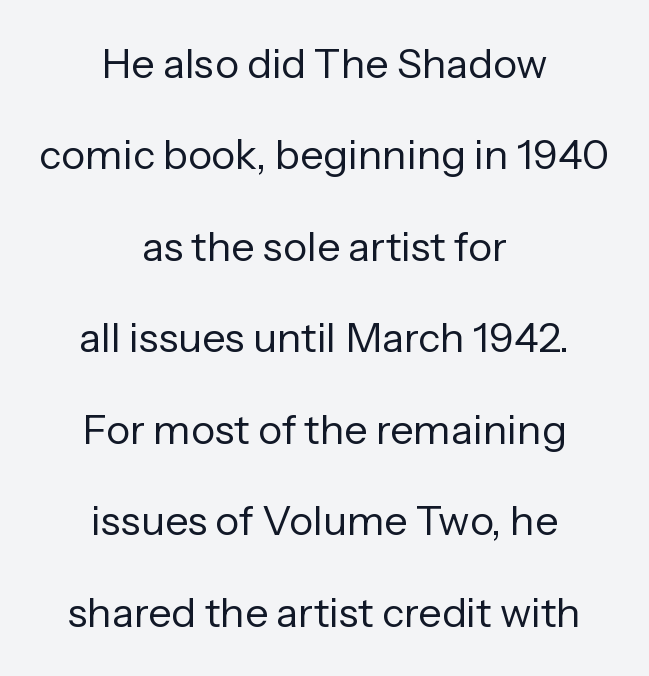
The image shows 41 px regular-weight sans-serif type, upright; set centered, loose line spacing (2.23x), normal letter spacing, not underlined; low stroke contrast and a medium x-height.
